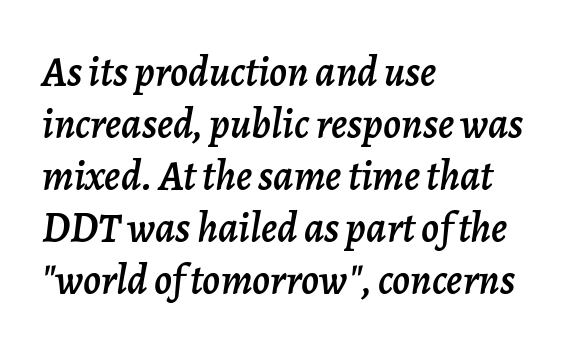
Tracking here is standard; glyphs follow each other at the usual distance. Would a proofreader flag this as italicized? Yes. You could not count columns in this text — the font is proportionally spaced. Leftover space on each line is placed entirely after the last word.
